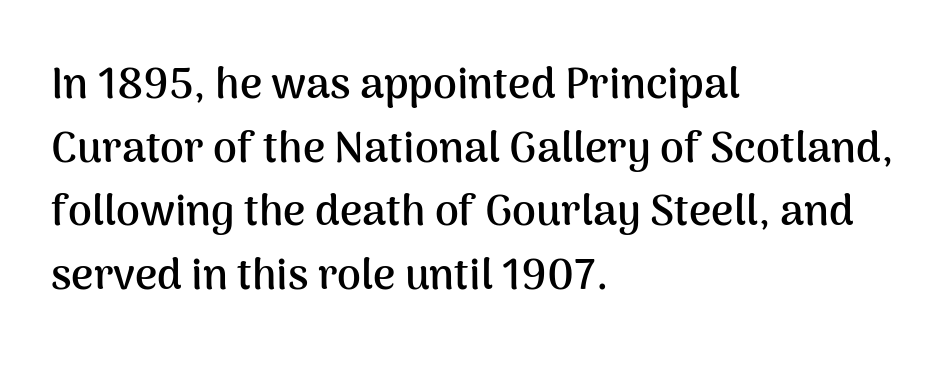
Q: Is the text bold? A: Yes.
Q: Is the text italic (slanted)? A: No, it is upright.
Q: Is the typeface a serif or a sans-serif typeface? A: Sans-serif.
Q: Is the text underlined? A: No.
Q: How is the paragraph aligned? A: Left-aligned.
Q: Is the spacing between letters normal or unusually wide? A: Normal.
Q: Is the spacing between lines tight, normal or loose? A: Normal.
Q: Width (condensed, normal, or wide)? A: Normal.
Q: Stroke contrast? A: Medium.
Q: x-height? A: Medium.
Q: Monospaced? A: No.
